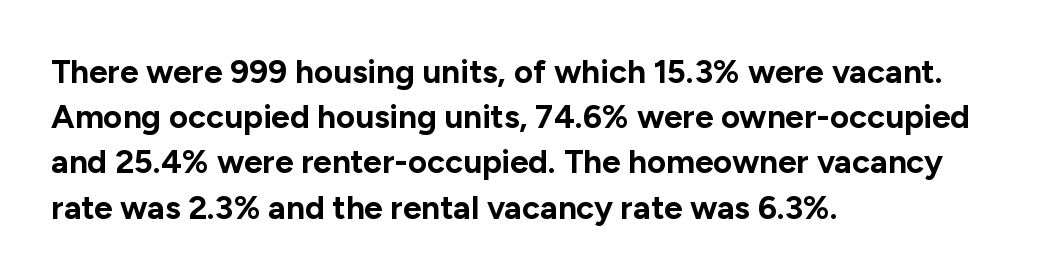
{"serif": "no", "italic": "no", "bold": "yes", "weight": "bold", "width": "normal", "stroke_contrast": "low", "x_height": "medium", "monospaced": "no", "underline": "no", "align": "left", "line_spacing": "normal", "line_spacing_ratio": 1.37, "letter_spacing": "normal", "letter_spacing_em": 0.0, "glyph_px": 33}
